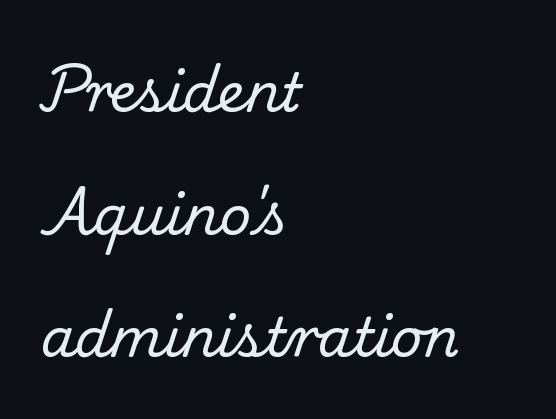
The paragraph has a hard left edge and a soft right edge. Default kerning and tracking; the words read as compact shapes. What kind of face is this? One with serifs. Rule under the text: the space is simply empty.
